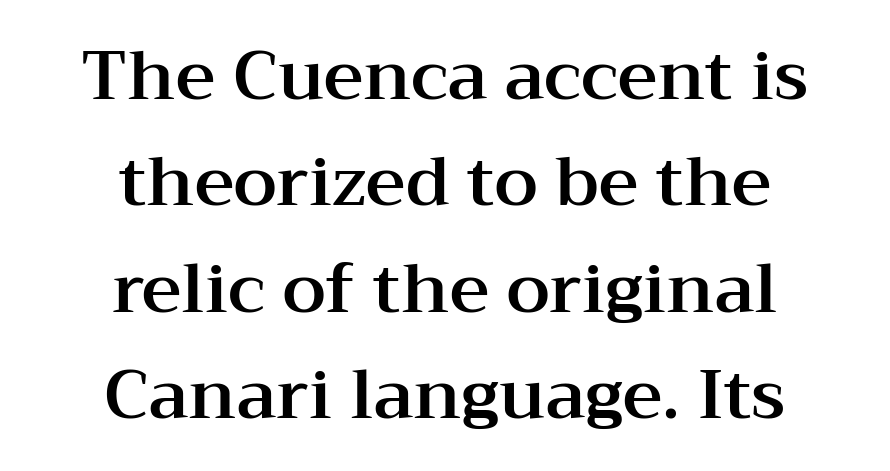
Vertically, the passage feels balanced, rows spaced as you'd expect. The axis of the letterforms is exactly vertical. Think of a printed novel: that variable character pitch is what you see here. Caption: standard tracking, unaltered. Casual observation: everything's sitting right in the middle.
